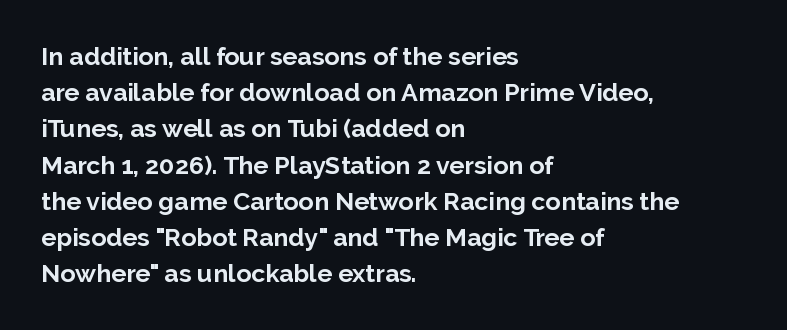
{"italic": "no", "bold": "yes", "underline": "no", "align": "left", "line_spacing": "normal", "line_spacing_ratio": 1.45, "letter_spacing": "normal", "letter_spacing_em": 0.0, "glyph_px": 25}
